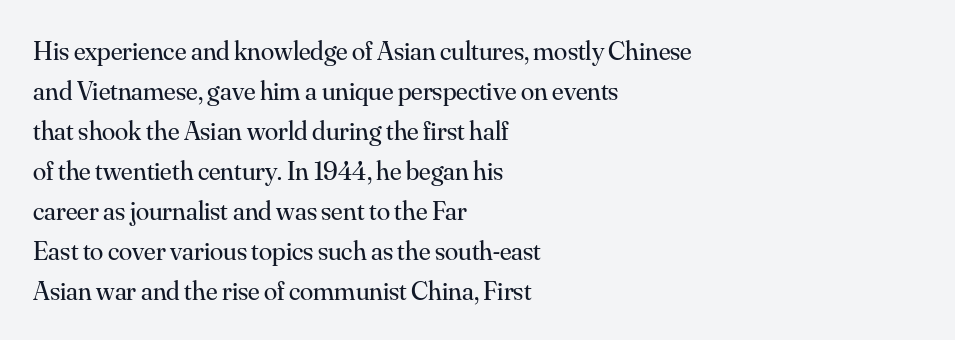
{"italic": "no", "bold": "no", "underline": "no", "align": "left", "line_spacing": "normal", "line_spacing_ratio": 1.48, "letter_spacing": "normal", "letter_spacing_em": 0.0, "glyph_px": 27}
